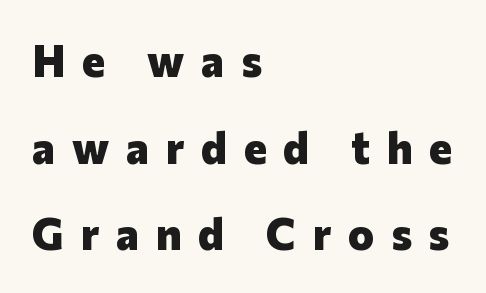
The image shows 44 px heavy sans-serif type, upright; set left-aligned, loose line spacing (1.97x), unusually wide letter spacing (+0.38 em), not underlined; low stroke contrast and a medium x-height.
